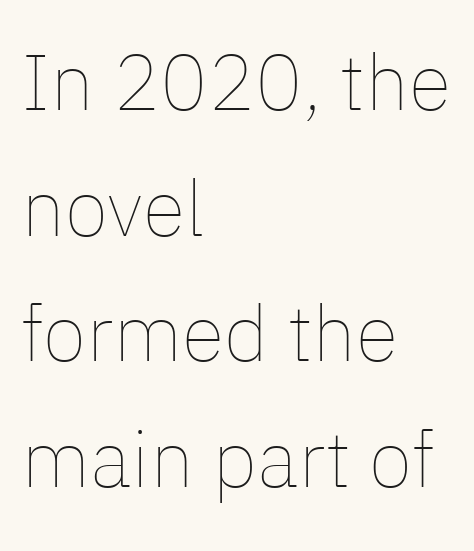
Only glyphs here, with clear space below each row. Caption: face not bold, strokes unweighted. Proportional: the letters do not fall into vertical columns. Words appear dense and cohesive because spacing is normal.
